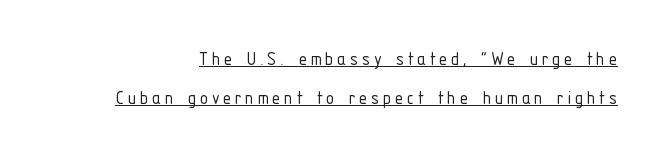
Decoration check: the copy is underlined. The characters are drawn with everyday or finer stroke widths. The type sits square on the baseline with zero lean.
